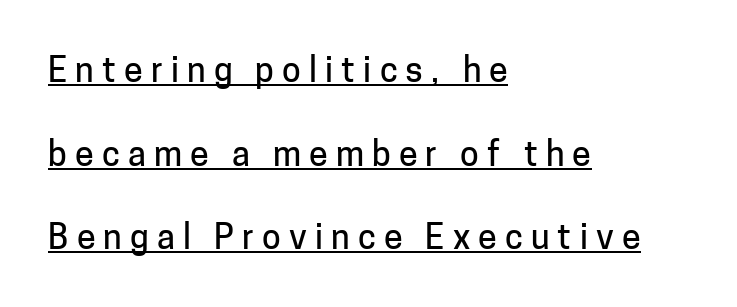
The image shows 34 px sans-serif type, upright; set left-aligned, loose line spacing (2.46x), unusually wide letter spacing (+0.24 em), underlined; low stroke contrast and a medium x-height.
